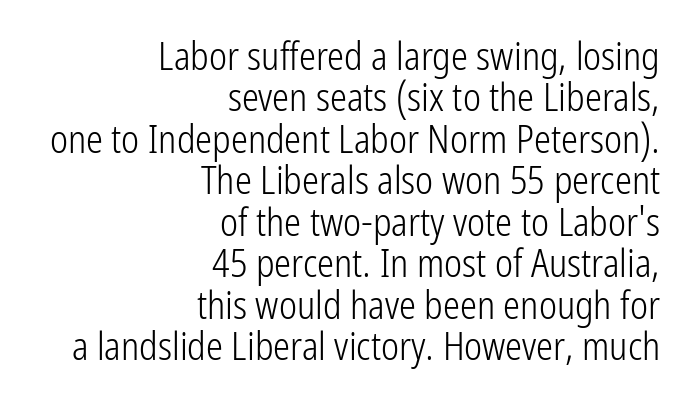
Q: Is the text bold? A: No.
Q: Is the text italic (slanted)? A: No, it is upright.
Q: Is the typeface a serif or a sans-serif typeface? A: Sans-serif.
Q: Is the text underlined? A: No.
Q: How is the paragraph aligned? A: Right-aligned.
Q: Is the spacing between letters normal or unusually wide? A: Normal.
Q: Is the spacing between lines tight, normal or loose? A: Tight.
Q: Width (condensed, normal, or wide)? A: Condensed.
Q: Stroke contrast? A: Low.
Q: x-height? A: Medium.
Q: Monospaced? A: No.
